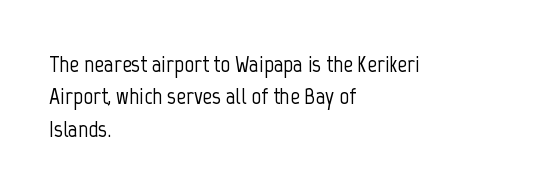
The image shows 24 px text type, upright; set left-aligned, normal line spacing (1.35x), normal letter spacing, not underlined.
